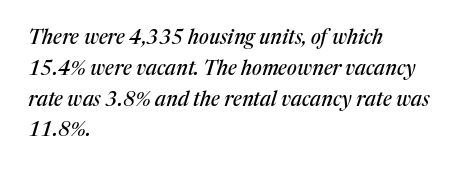
Q: Is the text italic (slanted)? A: Yes, it leans right by about 17 degrees.
Q: Is the text underlined? A: No.
Q: How is the paragraph aligned? A: Left-aligned.
Q: Is the spacing between letters normal or unusually wide? A: Normal.
Q: Is the spacing between lines tight, normal or loose? A: Normal.
